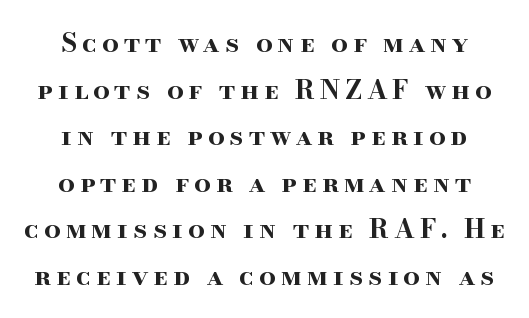
{"italic": "no", "bold": "yes", "underline": "no", "align": "center", "line_spacing_ratio": 1.79, "glyph_px": 26}
